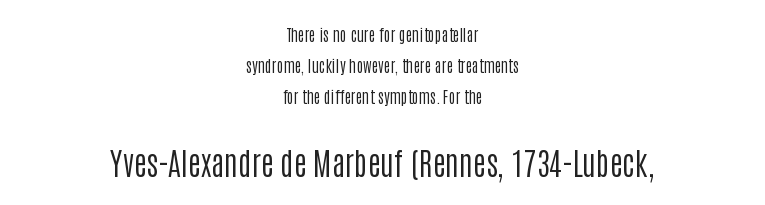
{"serif": "no", "italic": "no", "bold": "no", "weight": "regular", "width": "condensed", "stroke_contrast": "low", "x_height": "large", "monospaced": "no", "underline": "no", "align": "center", "line_spacing": "loose", "line_spacing_ratio": 1.94, "letter_spacing": "normal", "letter_spacing_em": 0.0, "larger_block": "second", "size_ratio": 1.94, "glyph_px": 31}
